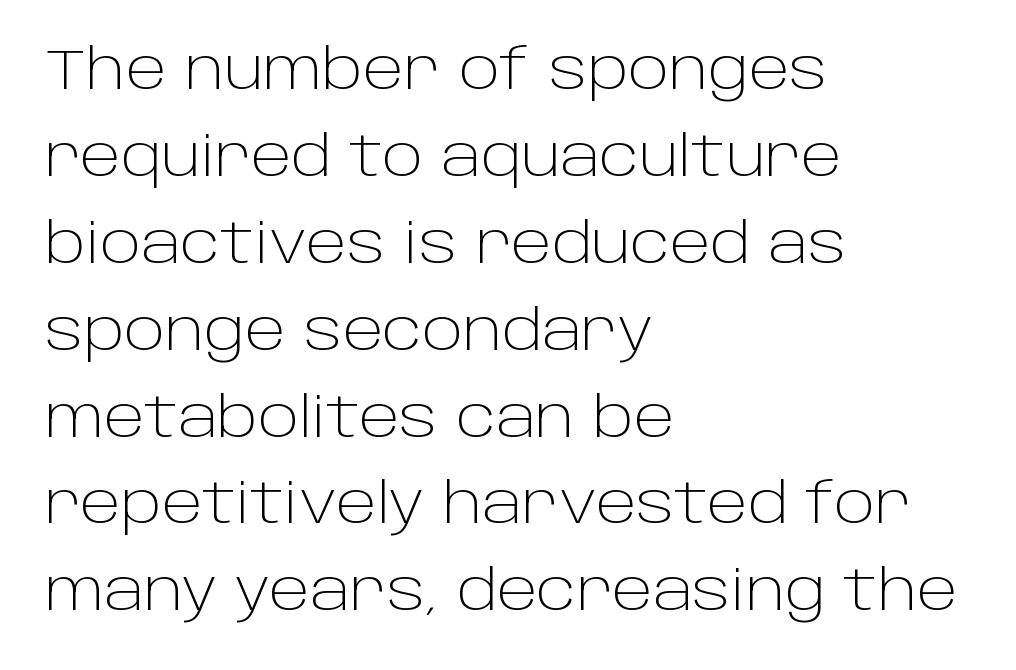
This rendering leaves character spacing at its baseline value. A typesetter would call this proportional, since set widths differ per character. Letters have the restrained weight of plain body copy at most. The area under the type is left untouched. These lines stack with their left ends in a neat column. These lines sit exactly where default settings would place them.
